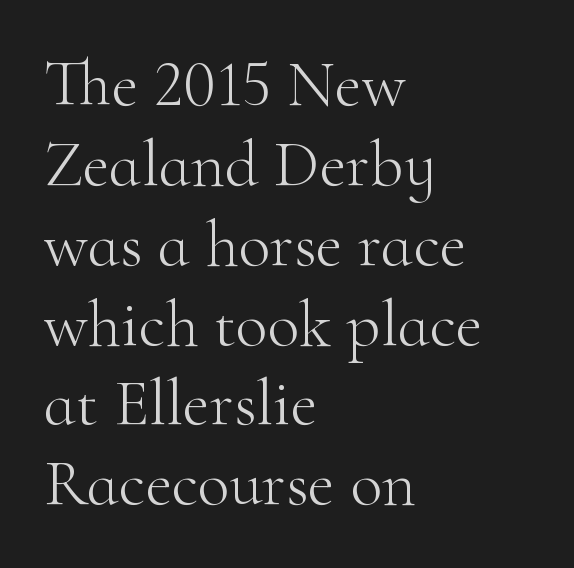
Q: Is the text bold? A: No.
Q: Is the text italic (slanted)? A: No, it is upright.
Q: Is the typeface a serif or a sans-serif typeface? A: Serif.
Q: Is the text underlined? A: No.
Q: How is the paragraph aligned? A: Left-aligned.
Q: Is the spacing between letters normal or unusually wide? A: Normal.
Q: Width (condensed, normal, or wide)? A: Normal.
Q: Stroke contrast? A: High.
Q: x-height? A: Small.
Q: Monospaced? A: No.
